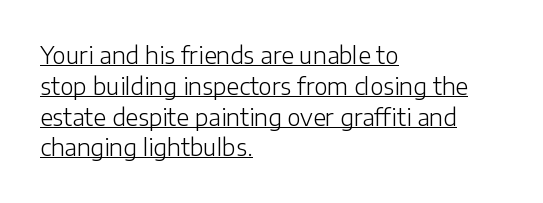
The image shows 23 px text type, upright; set left-aligned, normal line spacing (1.34x), normal letter spacing, underlined.
